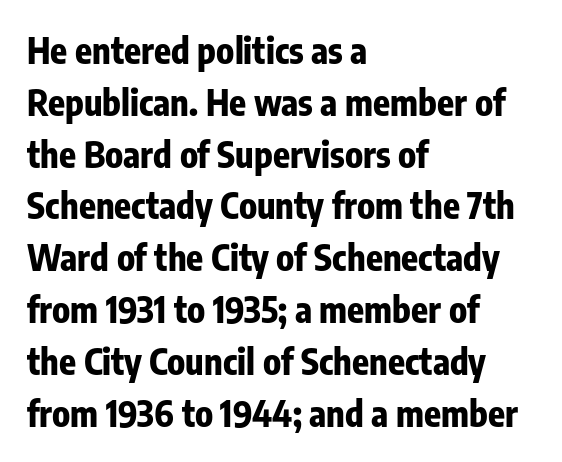
{"serif": "no", "italic": "no", "bold": "yes", "weight": "bold", "width": "condensed", "stroke_contrast": "low", "x_height": "medium", "monospaced": "no", "underline": "no", "align": "left", "line_spacing": "normal", "line_spacing_ratio": 1.48, "letter_spacing": "normal", "letter_spacing_em": 0.0, "glyph_px": 35}
